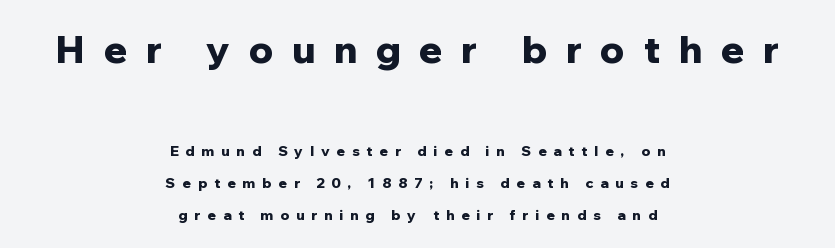
A dark, heavy texture on the line: the type is bold. Italic? Not at all — the glyphs are vertical. These lines are rendered in a variable-pitch font. Font category for this specimen: sans-serif.
